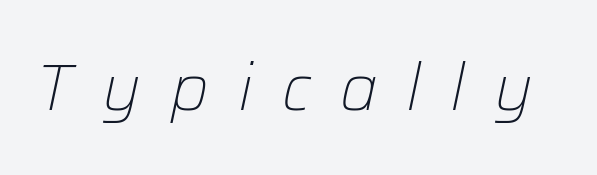
{"italic": "yes", "lean": "right", "slant_degrees": 12, "bold": "no", "weight": "light", "width": "normal", "stroke_contrast": "low", "x_height": "medium", "monospaced": "no", "underline": "no", "letter_spacing": "wide", "letter_spacing_em": 0.44, "glyph_px": 65}
